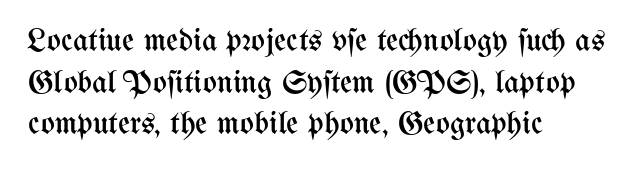
Q: Is the text bold? A: No.
Q: Is the text italic (slanted)? A: No, it is upright.
Q: Is the text underlined? A: No.
Q: How is the paragraph aligned? A: Left-aligned.
Q: Is the spacing between letters normal or unusually wide? A: Normal.
Q: Is the spacing between lines tight, normal or loose? A: Normal.
Q: Width (condensed, normal, or wide)? A: Condensed.
Q: Stroke contrast? A: Medium.
Q: x-height? A: Medium.
Q: Monospaced? A: No.
